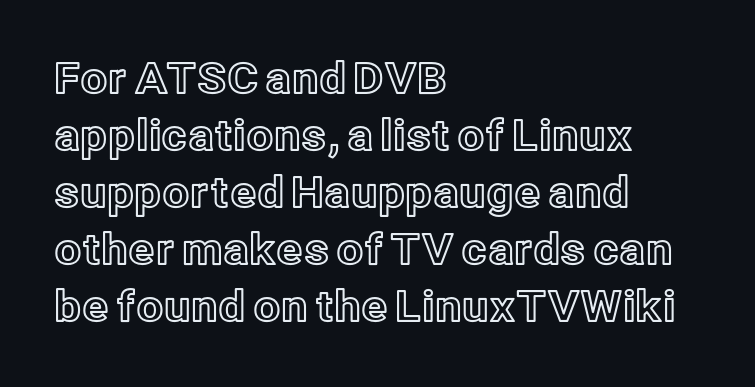
Each line starts at the same left margin while the right side varies. You could call the tracking neutral — neither tight nor loose. Nope, not italic — everything's standing straight. The designer left line spacing at the default. Honestly, there is no underline to notice here at all.
